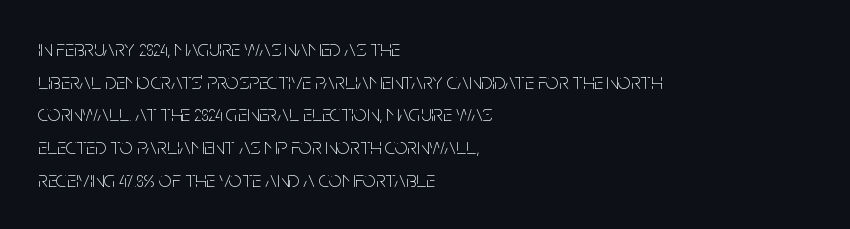
The image shows 23 px text type, upright; set left-aligned, normal line spacing (1.42x), normal letter spacing, not underlined.
